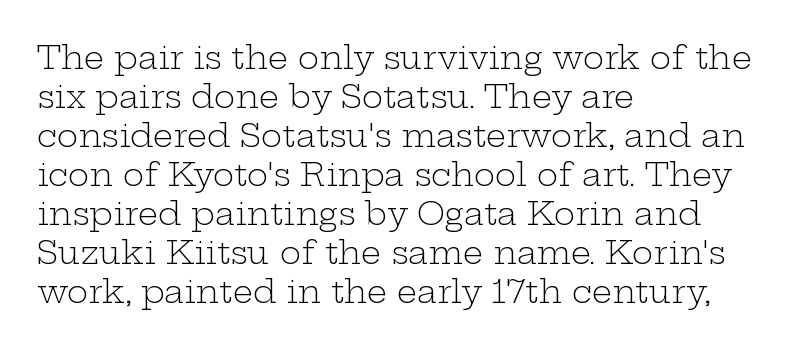
{"serif": "yes", "italic": "no", "bold": "no", "weight": "light", "width": "wide", "stroke_contrast": "low", "x_height": "medium", "monospaced": "no", "underline": "no", "align": "left", "line_spacing_ratio": 1.22, "letter_spacing": "normal", "letter_spacing_em": 0.0, "glyph_px": 32}
